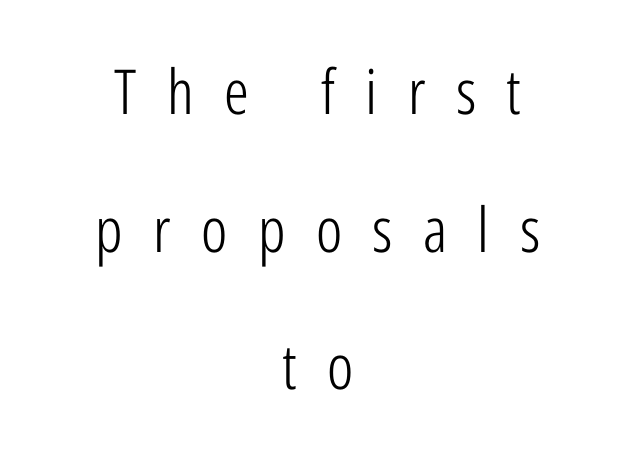
{"serif": "no", "italic": "no", "bold": "no", "weight": "light", "width": "condensed", "stroke_contrast": "low", "x_height": "medium", "monospaced": "no", "underline": "no", "align": "center", "line_spacing": "loose", "line_spacing_ratio": 2.22, "letter_spacing": "wide", "letter_spacing_em": 0.49, "glyph_px": 62}
